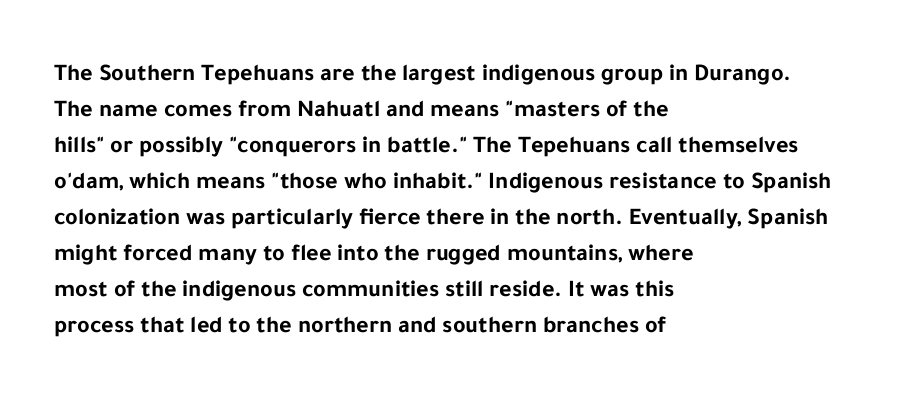
These lines are set flush left with a ragged right edge. Upright lettering throughout. Compared with typical body copy, the letter spacing here is the same. The line-height multiplier appears to be the usual default.
